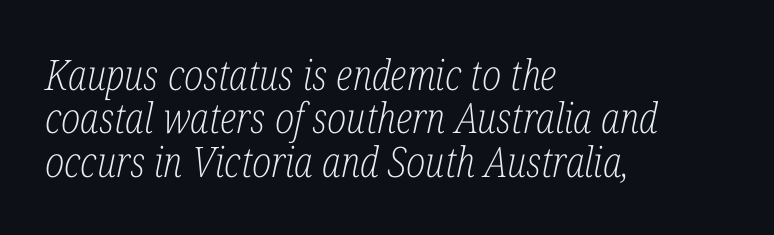
Q: Is the text bold? A: No.
Q: Is the text italic (slanted)? A: Yes, it leans right by about 12 degrees.
Q: Is the typeface a serif or a sans-serif typeface? A: Serif.
Q: Is the text underlined? A: No.
Q: How is the paragraph aligned? A: Left-aligned.
Q: Is the spacing between letters normal or unusually wide? A: Normal.
Q: Is the spacing between lines tight, normal or loose? A: Tight.
Q: Width (condensed, normal, or wide)? A: Condensed.
Q: Stroke contrast? A: Low.
Q: x-height? A: Medium.
Q: Monospaced? A: No.
